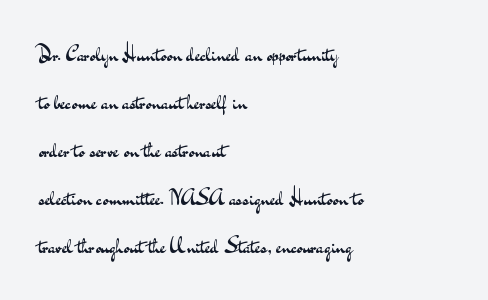
The image shows 21 px text type; set left-aligned, loose line spacing (2.28x), normal letter spacing, not underlined.
